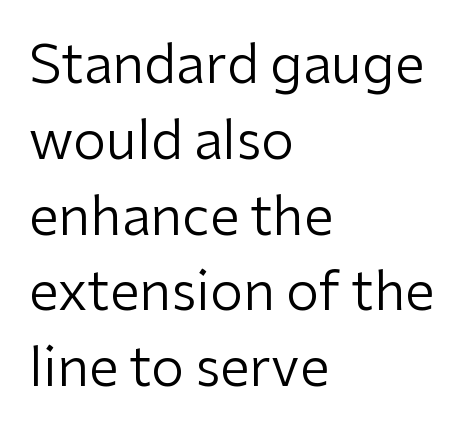
The image shows 53 px regular-weight sans-serif type, upright; set left-aligned, normal line spacing (1.43x), normal letter spacing, not underlined; low stroke contrast and a medium x-height.
